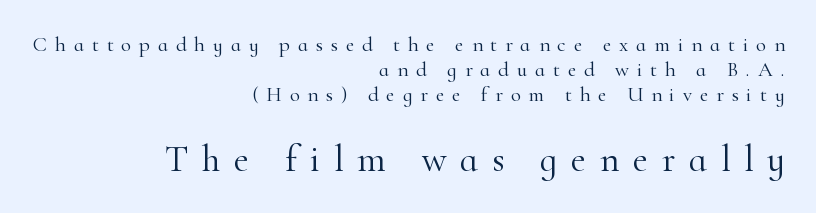
{"serif": "yes", "italic": "no", "bold": "no", "weight": "light", "width": "normal", "stroke_contrast": "high", "x_height": "small", "monospaced": "no", "underline": "no", "align": "right", "line_spacing_ratio": 1.19, "letter_spacing": "wide", "letter_spacing_em": 0.37, "larger_block": "second", "size_ratio": 1.76, "glyph_px": 37}
